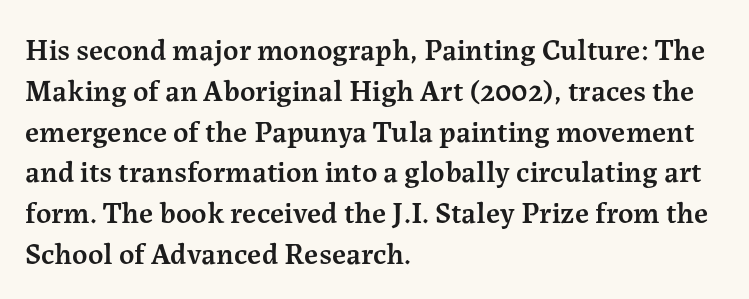
{"serif": "yes", "italic": "no", "bold": "semi", "weight": "semibold", "width": "normal", "stroke_contrast": "medium", "x_height": "medium", "monospaced": "no", "underline": "no", "align": "left", "line_spacing": "normal", "line_spacing_ratio": 1.36, "letter_spacing": "normal", "letter_spacing_em": 0.0, "glyph_px": 30}
